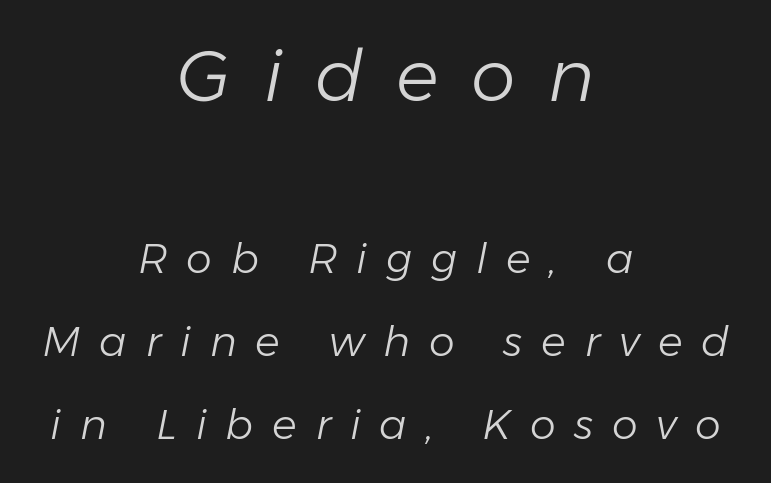
The face used here is rendered with a markedly widened letterfit. This sample is center-justified, so both line endings float freely. Descenders are the only things crossing below the line. Yep, that's italic — everything's leaning. These two chunks differ in scale, with the top chunk taking the larger measure.
